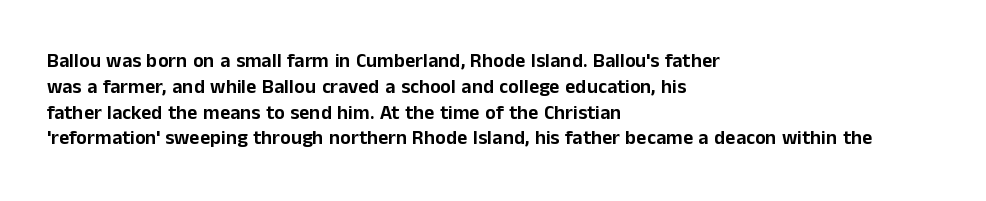
Is there any slant? The stems are plumb. Clear beneath every line of the passage. Nobody touched the tracking dial on this one. Line beginnings align vertically; line endings do not. One glance says typical: line gaps are just what's usual.
